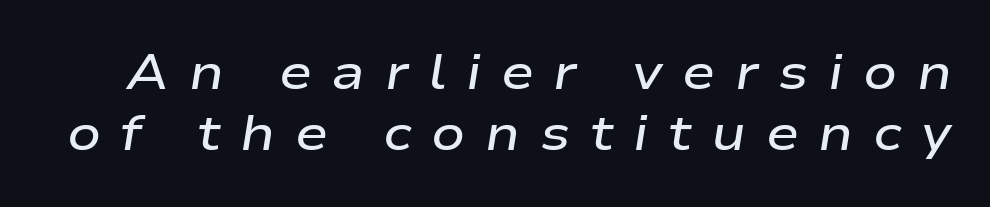
The tracking reads as deliberately expanded to a designer's eye. Summary of weight: moderately heavy, a semibold. These lines are rendered in a variable-pitch font. Yep, that's italic — everything's leaning. Check the space under the baseline: it is left empty.
